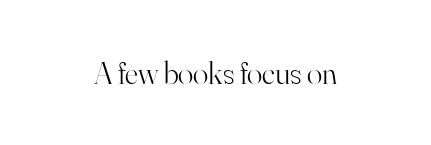
Every stem runs plumb, perpendicular to the baseline. This sample has the flowing, uneven cadence of proportional lettering. Teacher's note: observe the equal gaps on both sides — that is centered alignment. Observe the ordinary spacing: letters are neighbours, not strangers.
